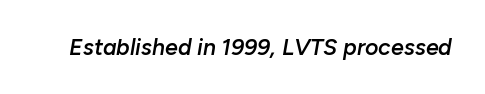
The image shows 23 px text type, italic (leaning right); set normal letter spacing, not underlined.
